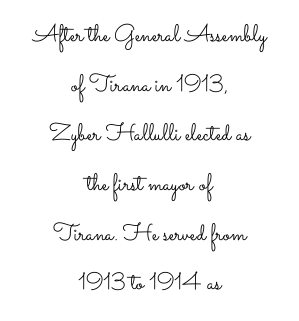
The image shows 24 px text type; set centered, loose line spacing (2.07x), normal letter spacing, not underlined.
